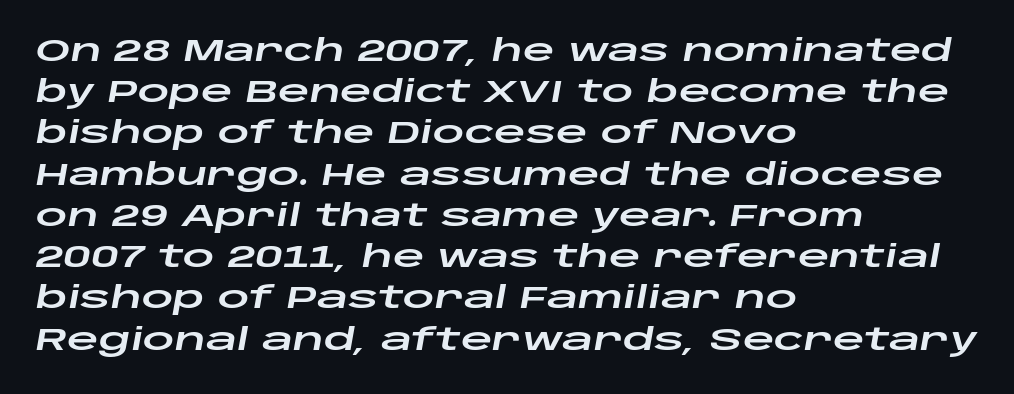
The image shows 31 px wide type, italic (leaning right); set left-aligned, normal line spacing (1.33x), normal letter spacing, not underlined; low stroke contrast and a large x-height.
